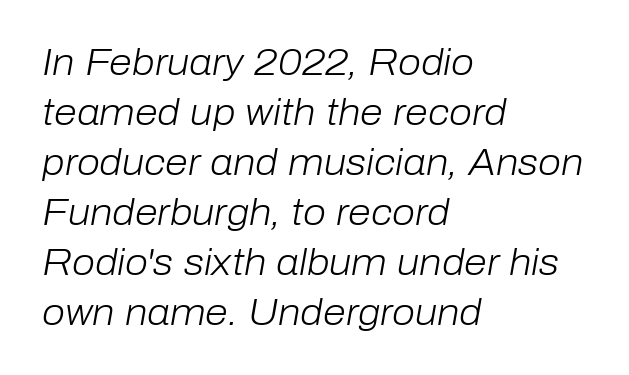
Each new line begins a customary step beneath the previous one. The face used here is proportionally spaced, like ordinary book or web type. Alignment: flush left. Ink coverage per letter is moderate at most.
